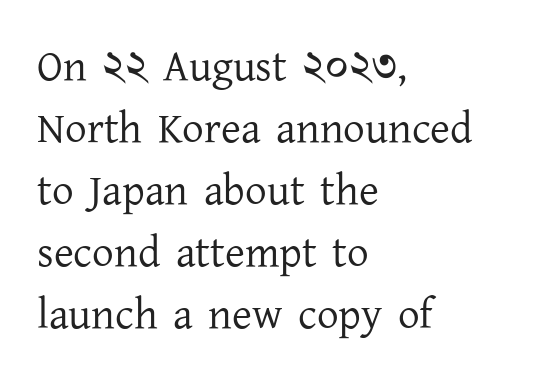
Q: Is the text bold? A: No.
Q: Is the text italic (slanted)? A: No, it is upright.
Q: Is the typeface a serif or a sans-serif typeface? A: Serif.
Q: Is the text underlined? A: No.
Q: How is the paragraph aligned? A: Left-aligned.
Q: Is the spacing between letters normal or unusually wide? A: Normal.
Q: Is the spacing between lines tight, normal or loose? A: Normal.
Q: Width (condensed, normal, or wide)? A: Normal.
Q: Stroke contrast? A: Low.
Q: x-height? A: Medium.
Q: Monospaced? A: No.
